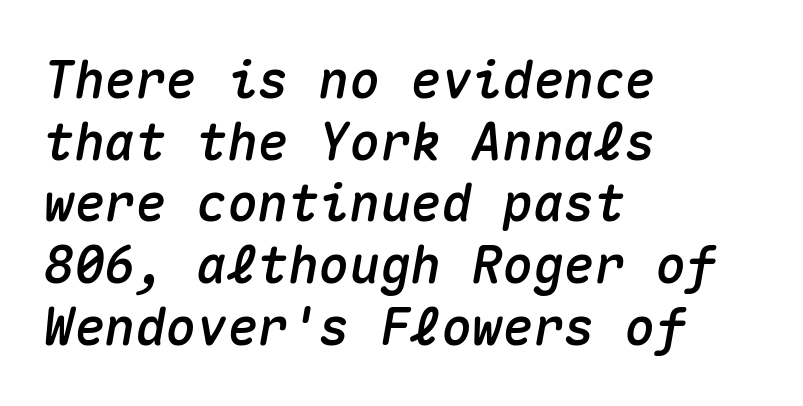
The image shows 51 px text type, italic (leaning right), monospaced; set left-aligned, line spacing 1.21x, normal letter spacing, not underlined; medium stroke contrast and a medium x-height.
